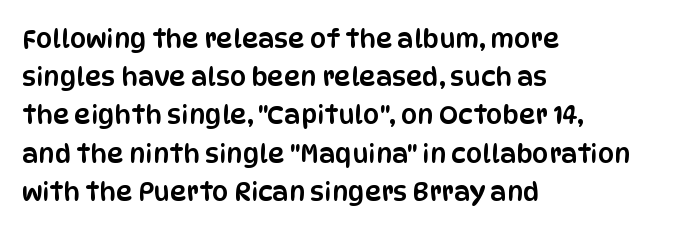
Q: Is the text italic (slanted)? A: No, it is upright.
Q: Is the text underlined? A: No.
Q: How is the paragraph aligned? A: Left-aligned.
Q: Is the spacing between letters normal or unusually wide? A: Normal.
Q: Is the spacing between lines tight, normal or loose? A: Normal.
